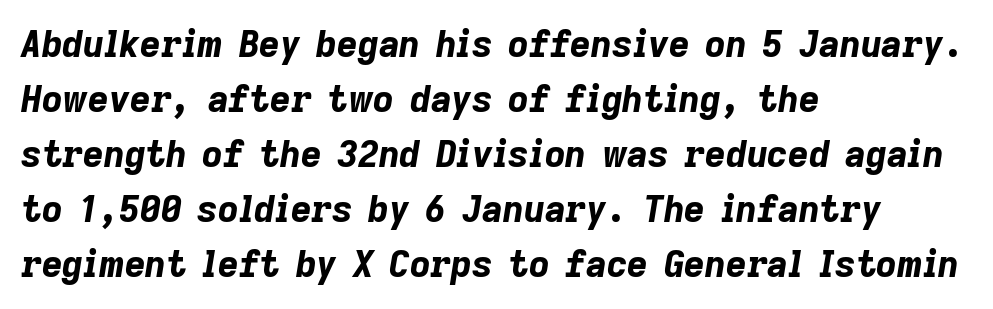
Q: Is the text bold? A: Yes.
Q: Is the text italic (slanted)? A: Yes, it leans right by about 9 degrees.
Q: Is the text underlined? A: No.
Q: How is the paragraph aligned? A: Left-aligned.
Q: Is the spacing between letters normal or unusually wide? A: Normal.
Q: Is the spacing between lines tight, normal or loose? A: Normal.
Q: Width (condensed, normal, or wide)? A: Normal.
Q: Stroke contrast? A: Low.
Q: x-height? A: Medium.
Q: Monospaced? A: No.
